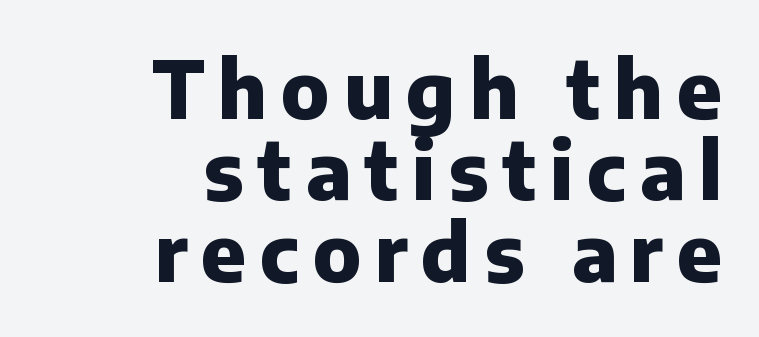
The image shows 79 px heavy sans-serif type, upright; set right-aligned, tight line spacing (1.03x), not underlined; low stroke contrast and a medium x-height.
